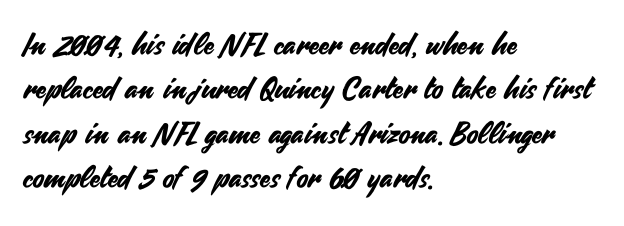
{"serif": "no", "width": "normal", "stroke_contrast": "medium", "x_height": "small", "monospaced": "no", "underline": "no", "align": "left", "line_spacing": "normal", "line_spacing_ratio": 1.48, "letter_spacing": "normal", "letter_spacing_em": 0.0, "glyph_px": 30}
